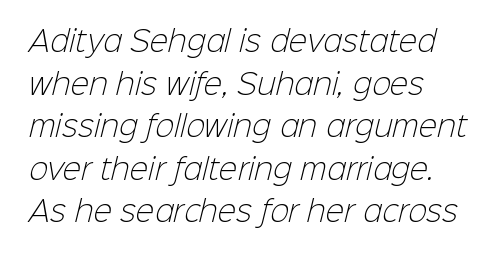
A typesetter would call this leading conventional body-copy spacing. Look at the tracking — it's just the regular setting, nothing added. Check where the strokes stop: nothing finishes them off — pure sans. The typesetter chose a ragged-right arrangement here. Is the type heavy? It reads as light-to-regular instead. Do the characters align in a grid? No, the font is proportional.
